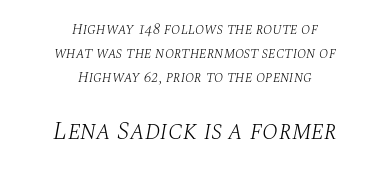
Q: Is the text bold? A: No.
Q: Is the text italic (slanted)? A: Yes, it leans right by about 10 degrees.
Q: Is the text underlined? A: No.
Q: How is the paragraph aligned? A: Centered.
Q: Is the spacing between letters normal or unusually wide? A: Normal.
Q: Is the spacing between lines tight, normal or loose? A: Normal.
Q: Which block of text is set in a larger size, the first (top) or the second (bottom)? A: The second (bottom) one.
